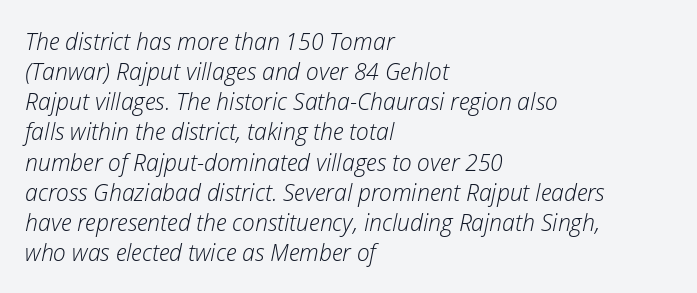
{"italic": "yes", "lean": "right", "slant_degrees": 12, "bold": "no", "underline": "no", "align": "left", "line_spacing": "normal", "line_spacing_ratio": 1.31, "letter_spacing": "normal", "letter_spacing_em": 0.0, "glyph_px": 23}
